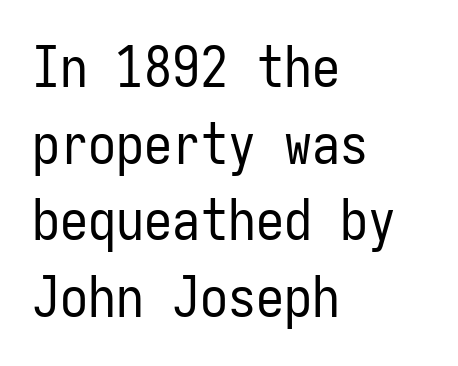
The image shows 56 px regular-weight, condensed sans-serif type, upright, monospaced; set left-aligned, normal line spacing (1.37x), normal letter spacing, not underlined; low stroke contrast and a medium x-height.
